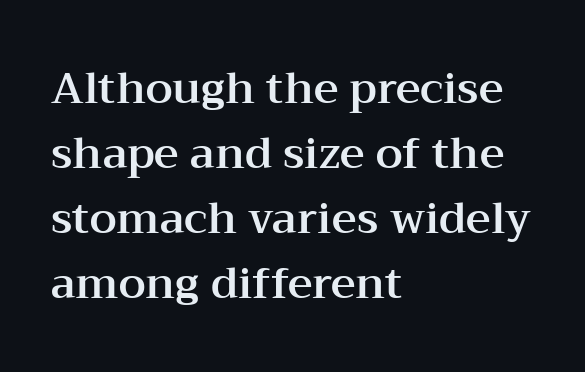
Vertically, the passage feels balanced, rows spaced as you'd expect. The letters advance in unequal steps, a hallmark of proportional type. Which margin do the lines hug? The left one — the right edge is uneven. The typography opts for an upright posture over an oblique one. Letterform terminals end in serifs throughout the passage. Between one letter and the next there's only the usual sliver of space.
